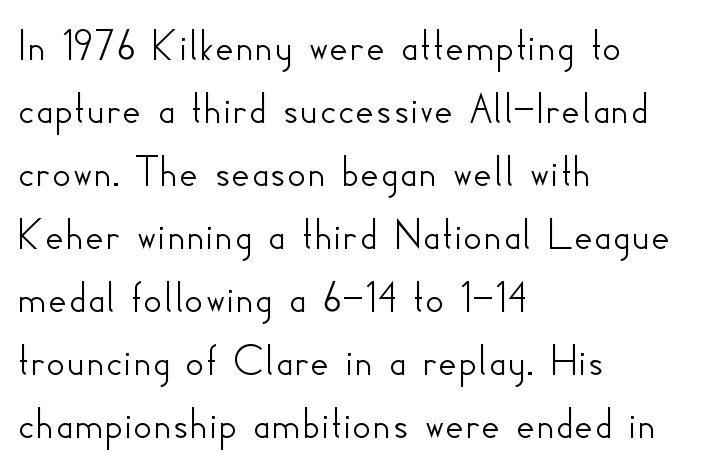
{"serif": "no", "italic": "no", "width": "normal", "stroke_contrast": "low", "x_height": "small", "monospaced": "no", "underline": "no", "align": "left", "line_spacing": "normal", "line_spacing_ratio": 1.34, "letter_spacing": "normal", "letter_spacing_em": 0.0, "glyph_px": 47}
